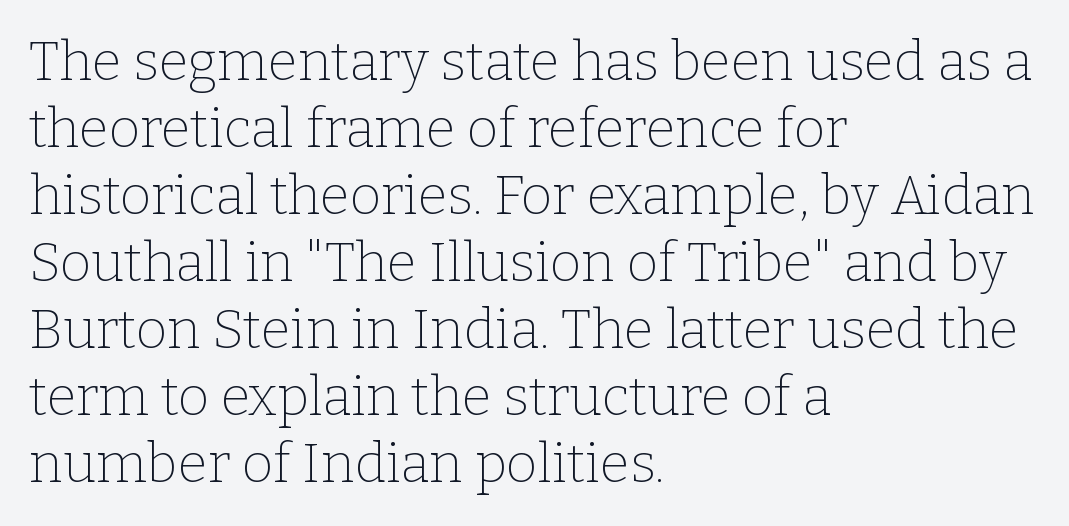
The image shows 54 px thin serif type, upright; set left-aligned, line spacing 1.24x, normal letter spacing, not underlined; low stroke contrast and a medium x-height.
